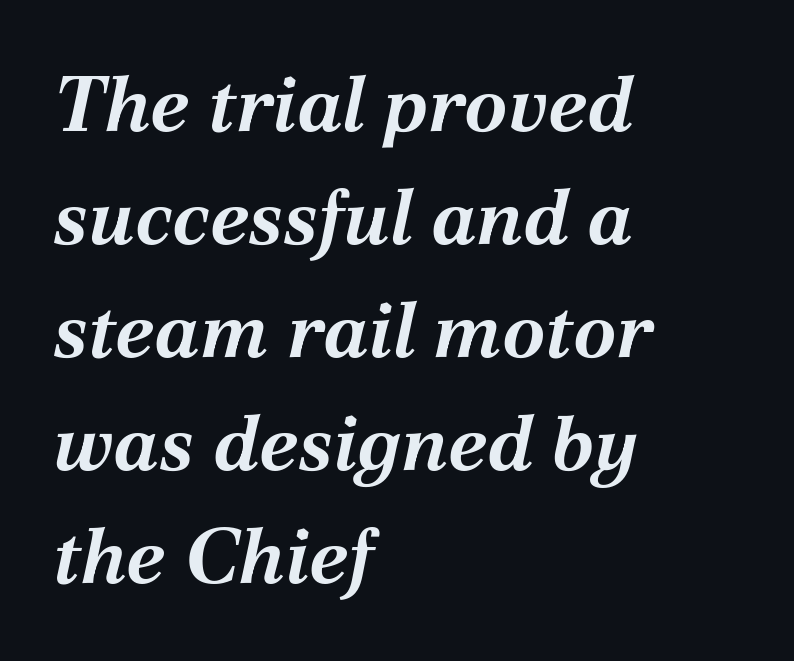
Q: Is the text bold? A: Yes.
Q: Is the text italic (slanted)? A: Yes, it leans right by about 12 degrees.
Q: Is the text underlined? A: No.
Q: How is the paragraph aligned? A: Left-aligned.
Q: Is the spacing between letters normal or unusually wide? A: Normal.
Q: Is the spacing between lines tight, normal or loose? A: Normal.
Q: Width (condensed, normal, or wide)? A: Normal.
Q: Stroke contrast? A: Medium.
Q: x-height? A: Medium.
Q: Monospaced? A: No.
